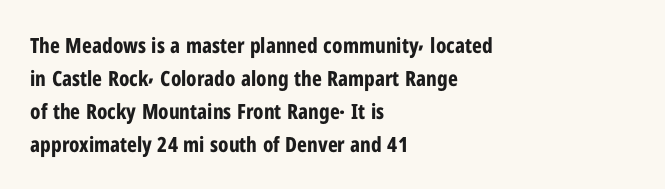
The sample has been set heavy, in full bold. Any mark beneath the type? The region is blank. The ragged edge is on the right, which tells us the setting is flush left. This sample uses plain, unmodified letter spacing. Posture: vertical. Does the leading feel generous? No, just average.
